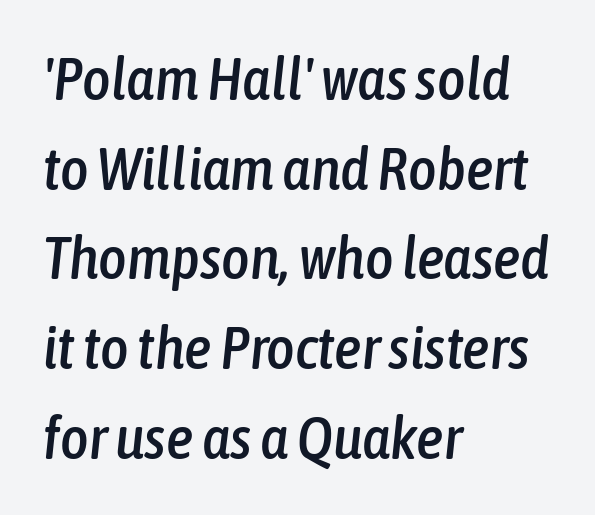
Q: Is the text italic (slanted)? A: Yes, it leans right by about 6 degrees.
Q: Is the text underlined? A: No.
Q: How is the paragraph aligned? A: Left-aligned.
Q: Is the spacing between letters normal or unusually wide? A: Normal.
Q: Is the spacing between lines tight, normal or loose? A: Normal.
Q: Width (condensed, normal, or wide)? A: Condensed.
Q: Stroke contrast? A: Low.
Q: x-height? A: Medium.
Q: Monospaced? A: No.
